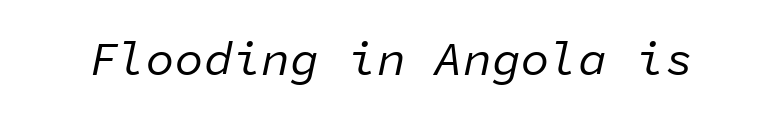
The image shows 48 px regular-weight type, italic (leaning right), monospaced; set normal letter spacing, not underlined; low stroke contrast and a medium x-height.
